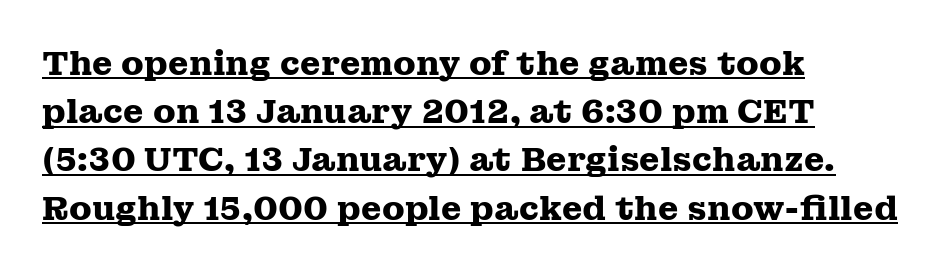
The image shows 33 px heavy, wide serif type, upright; set left-aligned, normal line spacing (1.46x), normal letter spacing, underlined; medium stroke contrast and a medium x-height.
